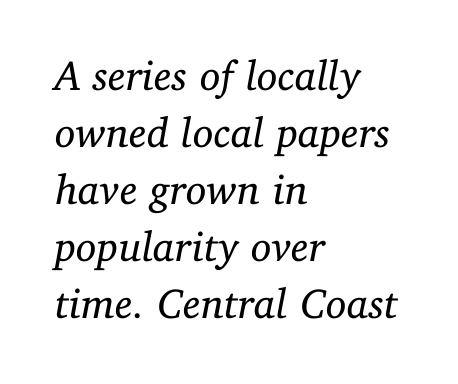
Honestly, the letter spacing is just normal — you wouldn't notice it. Descenders hang freely into open space. Each letter keeps its own natural width here, so spacing adapts to shape. The compositor pushed each line to the left boundary. Line spacing here is normal.
